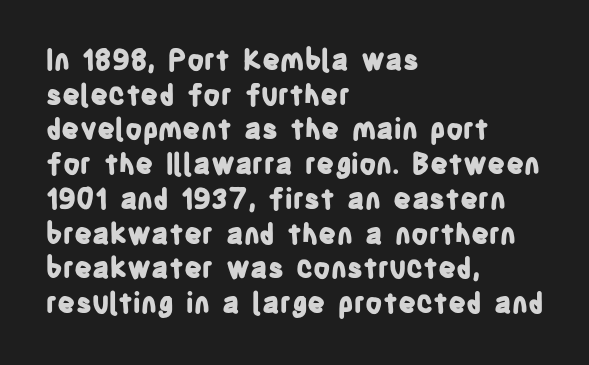
The letterforms sit shoulder to shoulder at normal distance. The lettering holds an erect, upright posture throughout. Decoration check: the copy has no underline. Horizontal alignment here is leftward, the default for most running prose.
